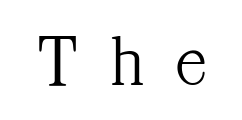
Bare-footed words on every line. Here the designer chose a conventional face with non-uniform glyph widths. The letters are spread apart with noticeably loose tracking. Regarding serifs, this sample has them. Is this a heavy cut? Hardly; it is regular or lighter. The letters stand upright; this is a roman face.
